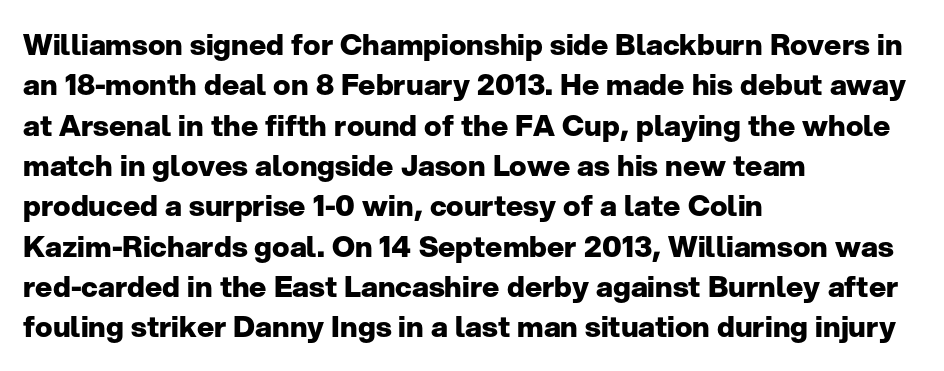
Q: Is the text bold? A: Yes.
Q: Is the text italic (slanted)? A: No, it is upright.
Q: Is the typeface a serif or a sans-serif typeface? A: Sans-serif.
Q: Is the text underlined? A: No.
Q: How is the paragraph aligned? A: Left-aligned.
Q: Is the spacing between letters normal or unusually wide? A: Normal.
Q: Is the spacing between lines tight, normal or loose? A: Normal.
Q: Width (condensed, normal, or wide)? A: Normal.
Q: Stroke contrast? A: Low.
Q: x-height? A: Medium.
Q: Monospaced? A: No.
